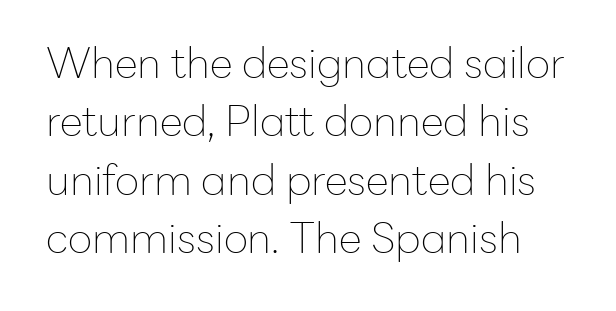
The image shows 42 px thin sans-serif type, upright; set normal line spacing (1.39x), normal letter spacing, not underlined; low stroke contrast and a medium x-height.
